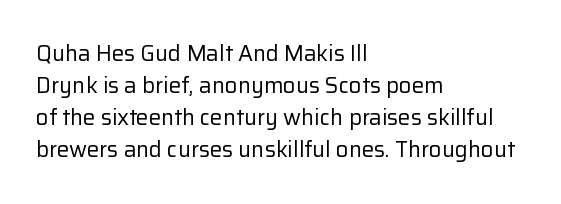
{"italic": "no", "bold": "no", "underline": "no", "align": "left", "line_spacing": "normal", "line_spacing_ratio": 1.46, "letter_spacing": "normal", "letter_spacing_em": 0.0, "glyph_px": 22}
